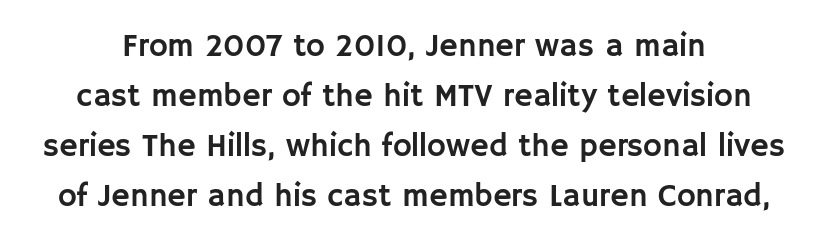
{"serif": "no", "italic": "no", "width": "normal", "stroke_contrast": "low", "x_height": "large", "monospaced": "no", "underline": "no", "line_spacing": "normal", "line_spacing_ratio": 1.56, "letter_spacing": "normal", "letter_spacing_em": 0.0, "glyph_px": 32}
